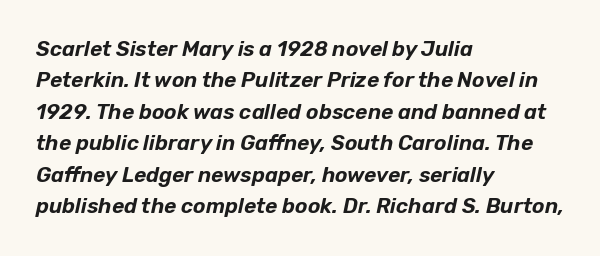
Q: Is the text italic (slanted)? A: Yes, it leans right by about 12 degrees.
Q: Is the text underlined? A: No.
Q: How is the paragraph aligned? A: Left-aligned.
Q: Is the spacing between letters normal or unusually wide? A: Normal.
Q: Is the spacing between lines tight, normal or loose? A: Normal.
